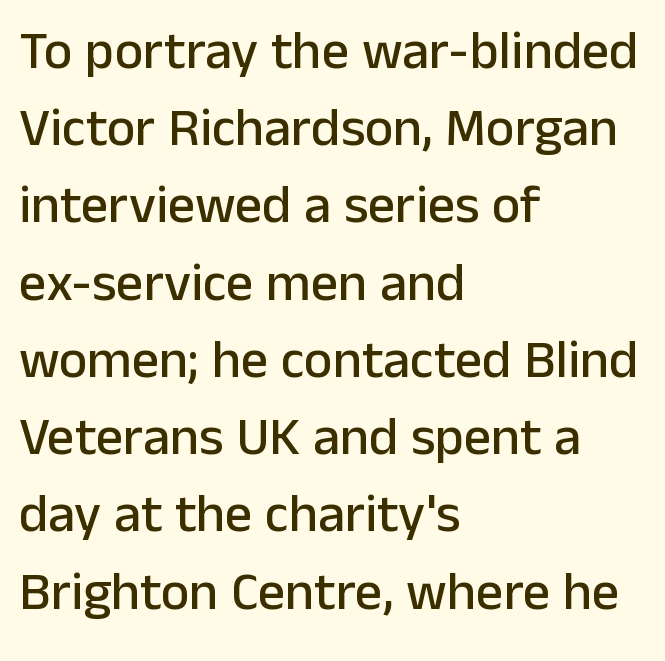
Q: Is the text italic (slanted)? A: No, it is upright.
Q: Is the typeface a serif or a sans-serif typeface? A: Sans-serif.
Q: Is the text underlined? A: No.
Q: How is the paragraph aligned? A: Left-aligned.
Q: Is the spacing between letters normal or unusually wide? A: Normal.
Q: Is the spacing between lines tight, normal or loose? A: Normal.
Q: Width (condensed, normal, or wide)? A: Normal.
Q: Stroke contrast? A: Low.
Q: x-height? A: Medium.
Q: Monospaced? A: No.
